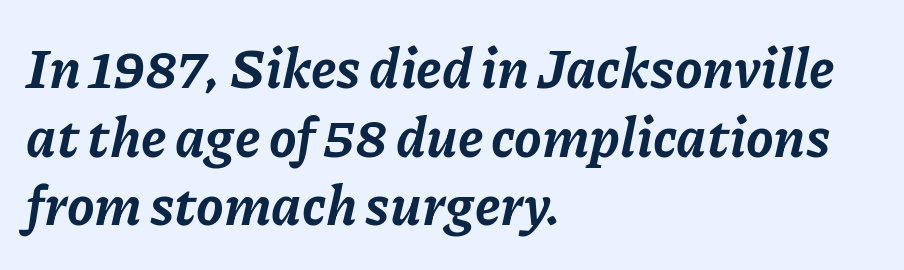
Q: Is the text bold? A: Yes.
Q: Is the text italic (slanted)? A: Yes, it leans right by about 11 degrees.
Q: Is the text underlined? A: No.
Q: How is the paragraph aligned? A: Left-aligned.
Q: Is the spacing between letters normal or unusually wide? A: Normal.
Q: Is the spacing between lines tight, normal or loose? A: Normal.
Q: Width (condensed, normal, or wide)? A: Normal.
Q: Stroke contrast? A: Low.
Q: x-height? A: Medium.
Q: Monospaced? A: No.
